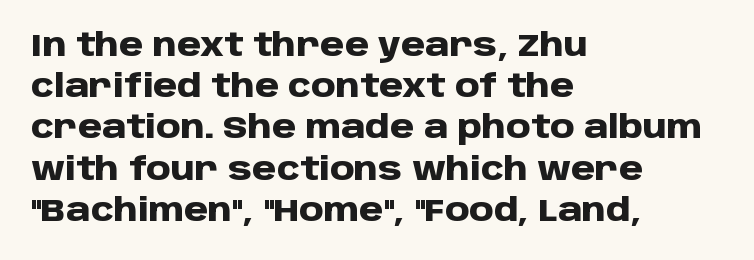
The image shows 31 px heavy sans-serif type, upright; set left-aligned, normal line spacing (1.33x), normal letter spacing, not underlined; low stroke contrast and a large x-height.
